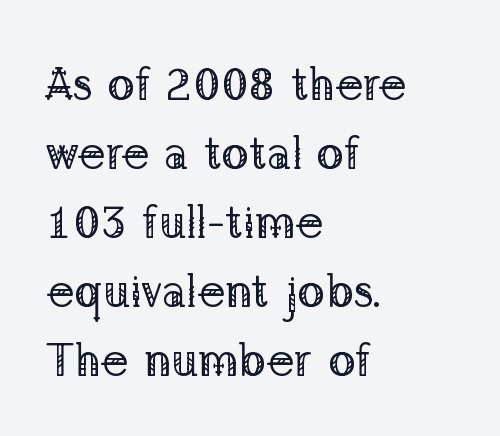
{"serif": "yes", "italic": "no", "bold": "no", "weight": "regular", "width": "normal", "stroke_contrast": "low", "x_height": "medium", "monospaced": "no", "underline": "no", "align": "left", "line_spacing": "normal", "line_spacing_ratio": 1.5, "letter_spacing": "normal", "letter_spacing_em": 0.0, "glyph_px": 46}
